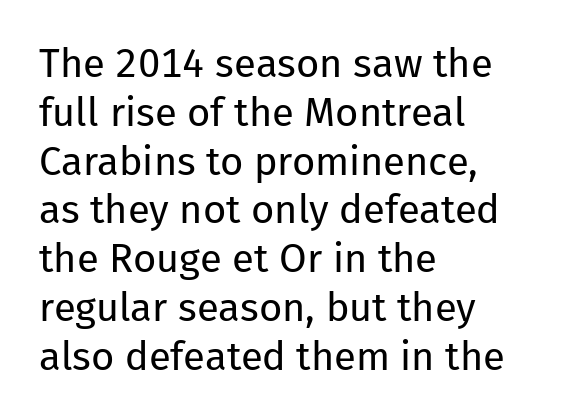
These lines are set flush left with a ragged right edge. Here the designer chose a conventional face with non-uniform glyph widths. Note: no serifs on the glyphs. The typography opts for an upright posture over an oblique one. The typeface has the unassuming heft of standard copy or less. The zone under the glyphs is completely vacant.
